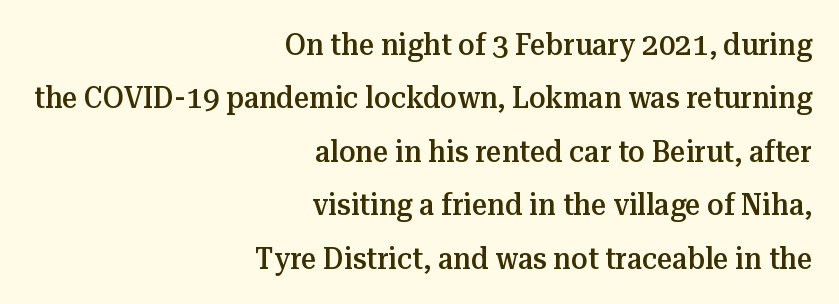
{"serif": "yes", "italic": "no", "bold": "semi", "weight": "semibold", "width": "normal", "stroke_contrast": "medium", "x_height": "medium", "monospaced": "no", "underline": "no", "align": "right", "line_spacing_ratio": 1.78, "letter_spacing": "normal", "letter_spacing_em": 0.0, "glyph_px": 30}
